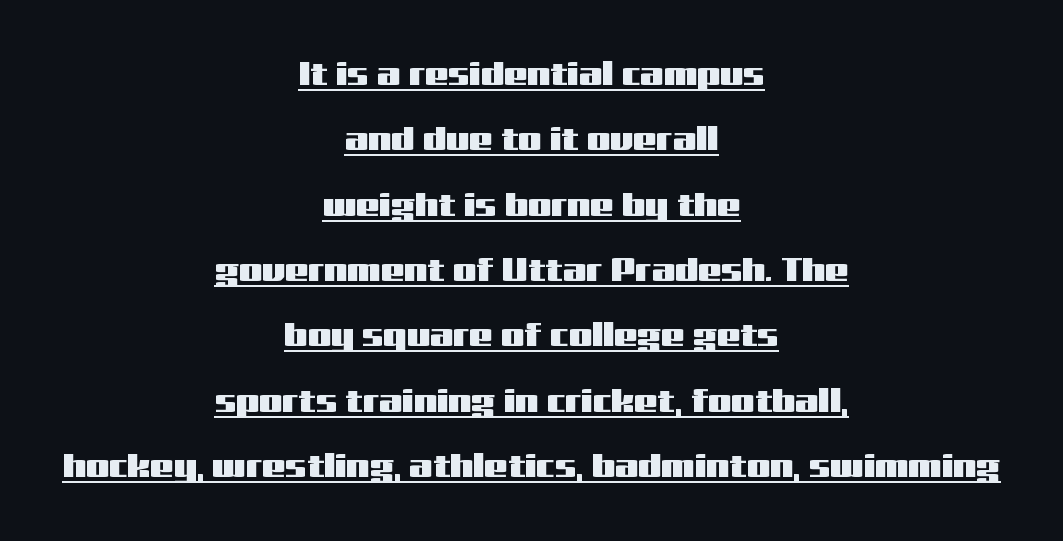
Nope, not italic — everything's standing straight. Quick note: interline space is abundant. Type style note: lacks serifs. Inter-character spacing is left at the font's built-in metrics.
